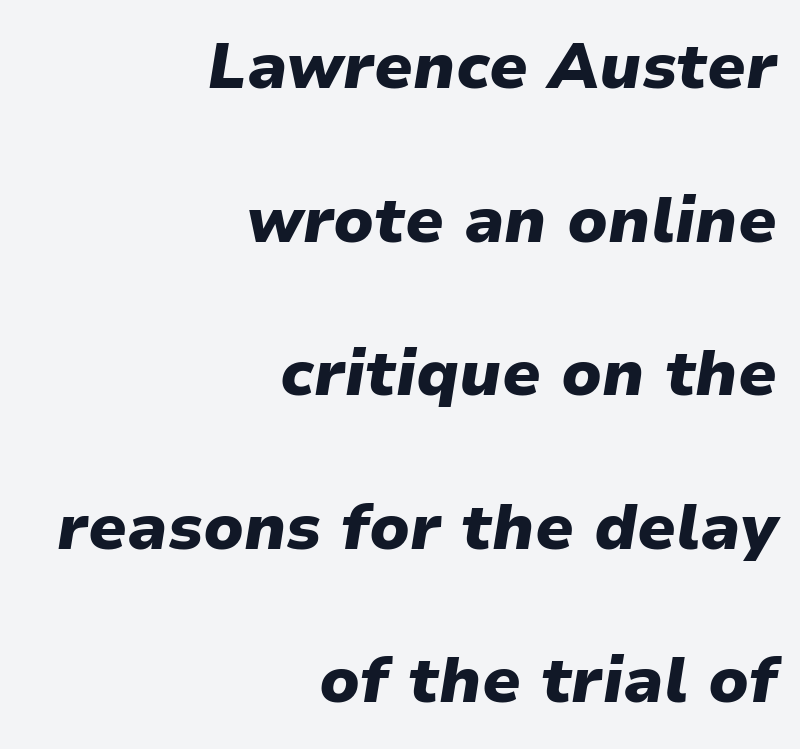
Q: Is the text bold? A: Yes.
Q: Is the text italic (slanted)? A: Yes, it leans right by about 9 degrees.
Q: Is the text underlined? A: No.
Q: How is the paragraph aligned? A: Right-aligned.
Q: Is the spacing between letters normal or unusually wide? A: Normal.
Q: Is the spacing between lines tight, normal or loose? A: Loose.
Q: Width (condensed, normal, or wide)? A: Normal.
Q: Stroke contrast? A: Low.
Q: x-height? A: Medium.
Q: Monospaced? A: No.
